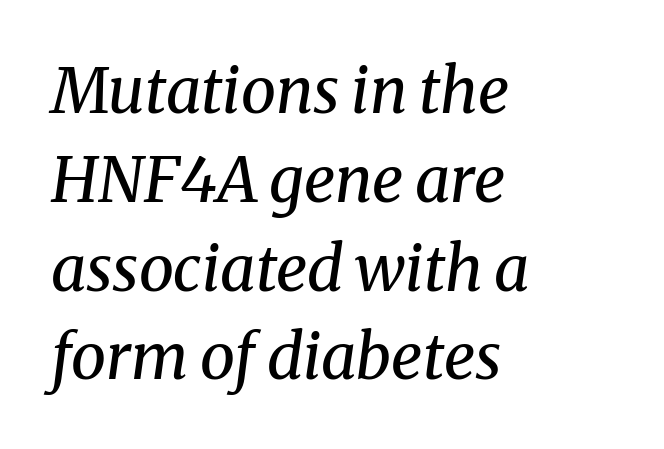
The image shows 63 px regular-weight serif type, italic (leaning right); set left-aligned, normal line spacing (1.41x), normal letter spacing, not underlined; medium stroke contrast and a medium x-height.
